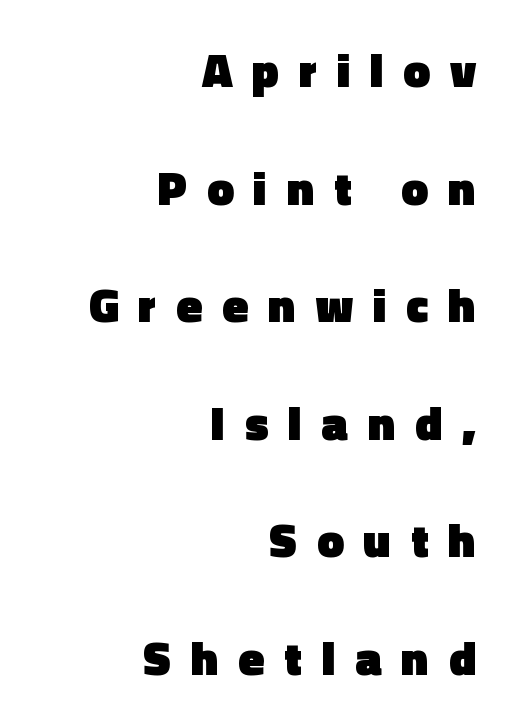
{"serif": "no", "italic": "no", "bold": "yes", "weight": "heavy", "width": "normal", "x_height": "medium", "monospaced": "no", "underline": "no", "align": "right", "line_spacing": "loose", "line_spacing_ratio": 2.45, "letter_spacing": "wide", "letter_spacing_em": 0.41, "glyph_px": 48}
